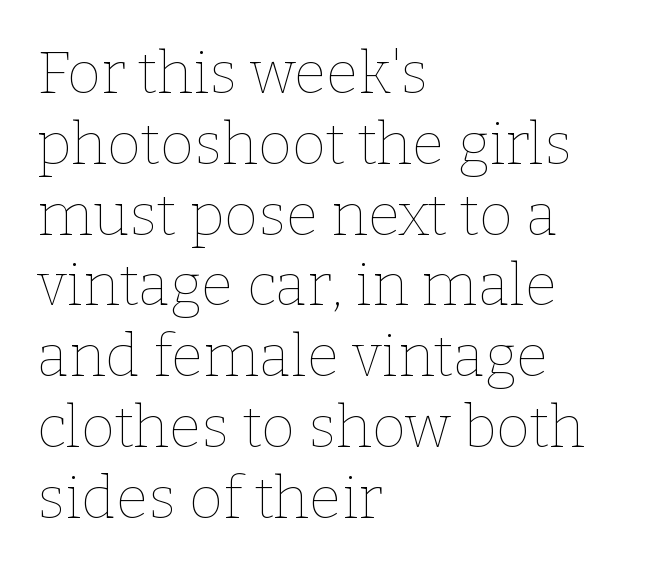
{"italic": "no", "bold": "no", "weight": "thin", "width": "normal", "stroke_contrast": "low", "x_height": "medium", "monospaced": "no", "underline": "no", "align": "left", "line_spacing_ratio": 1.2, "letter_spacing": "normal", "letter_spacing_em": 0.0, "glyph_px": 59}
